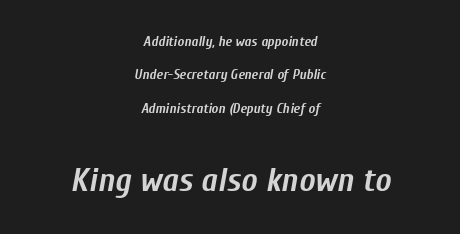
Observe the lean: these are italic letterforms. Compared with an ordinary text face, these strokes are far heavier — a full bold. The baseline area is clear. This block would shrink considerably if given ordinary leading; it's expanded now. The whitespace from short lines is split evenly between both sides.
